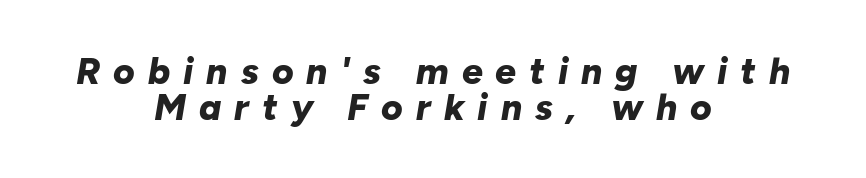
The image shows 37 px bold type, italic (leaning right); set centered, tight line spacing (0.96x), unusually wide letter spacing (+0.35 em), not underlined; low stroke contrast and a medium x-height.
